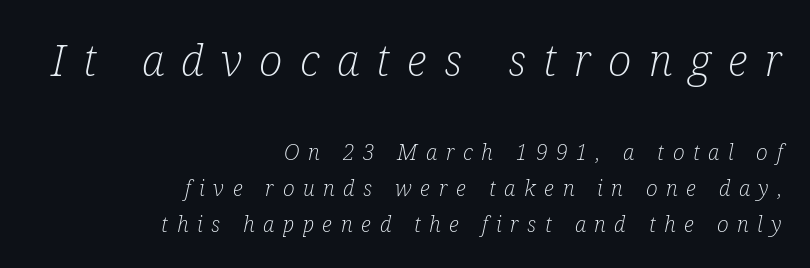
Q: Is the text bold? A: No.
Q: Is the text italic (slanted)? A: Yes, it leans right by about 12 degrees.
Q: Is the typeface a serif or a sans-serif typeface? A: Serif.
Q: Is the text underlined? A: No.
Q: How is the paragraph aligned? A: Right-aligned.
Q: Is the spacing between letters normal or unusually wide? A: Unusually wide.
Q: Is the spacing between lines tight, normal or loose? A: Normal.
Q: Which block of text is set in a larger size, the first (top) or the second (bottom)? A: The first (top) one.
Q: Width (condensed, normal, or wide)? A: Condensed.
Q: Stroke contrast? A: Low.
Q: x-height? A: Medium.
Q: Monospaced? A: No.
